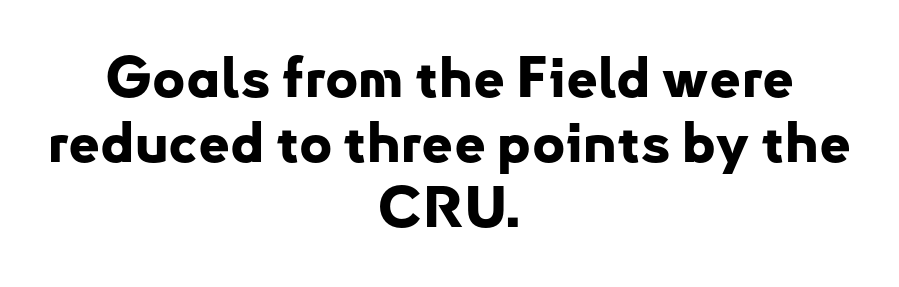
{"serif": "no", "italic": "no", "bold": "yes", "weight": "bold", "width": "normal", "stroke_contrast": "low", "x_height": "small", "monospaced": "no", "underline": "no", "align": "center", "line_spacing_ratio": 1.16, "letter_spacing": "normal", "letter_spacing_em": 0.0, "glyph_px": 56}
